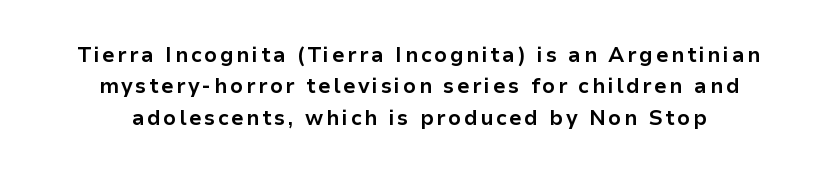
The image shows 21 px bold type, upright; set centered, normal line spacing (1.49x), not underlined.
